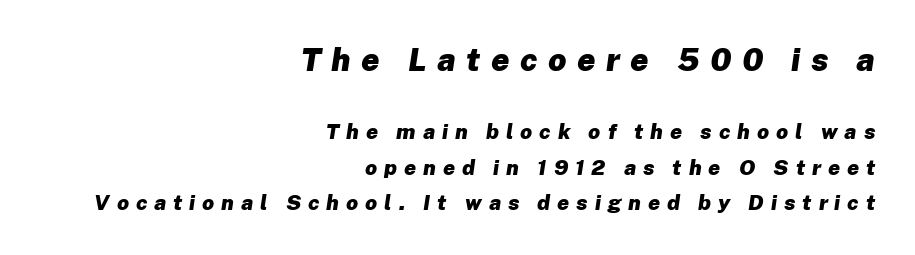
Q: Is the text bold? A: Yes.
Q: Is the text italic (slanted)? A: Yes, it leans right by about 8 degrees.
Q: Is the text underlined? A: No.
Q: How is the paragraph aligned? A: Right-aligned.
Q: Is the spacing between letters normal or unusually wide? A: Unusually wide.
Q: Is the spacing between lines tight, normal or loose? A: Normal.
Q: Which block of text is set in a larger size, the first (top) or the second (bottom)? A: The first (top) one.
Q: Width (condensed, normal, or wide)? A: Normal.
Q: Stroke contrast? A: Low.
Q: x-height? A: Medium.
Q: Monospaced? A: No.
